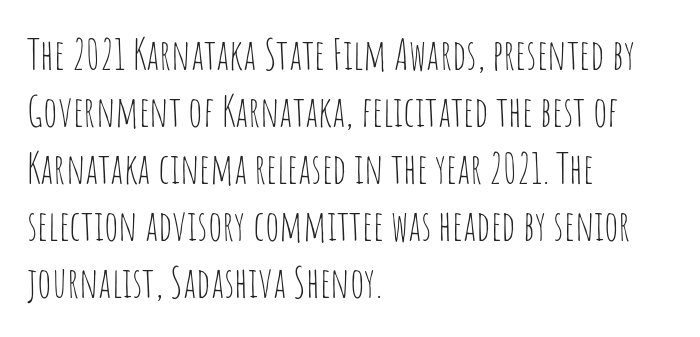
Is this a fixed-width face? No — the glyphs have proportional, varying widths. Normally led — the rows are evenly, conventionally spaced. Leftover space on each line is placed entirely after the last word. Is the letter spacing exaggerated? No — it looks like the ordinary default.
